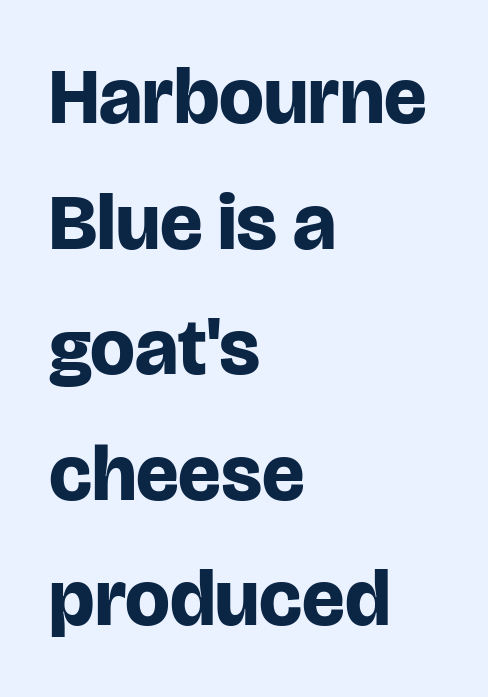
Q: Is the text bold? A: Yes.
Q: Is the text italic (slanted)? A: No, it is upright.
Q: Is the typeface a serif or a sans-serif typeface? A: Sans-serif.
Q: Is the text underlined? A: No.
Q: How is the paragraph aligned? A: Left-aligned.
Q: Is the spacing between letters normal or unusually wide? A: Normal.
Q: Is the spacing between lines tight, normal or loose? A: Normal.
Q: Width (condensed, normal, or wide)? A: Normal.
Q: Stroke contrast? A: Low.
Q: x-height? A: Large.
Q: Monospaced? A: No.
